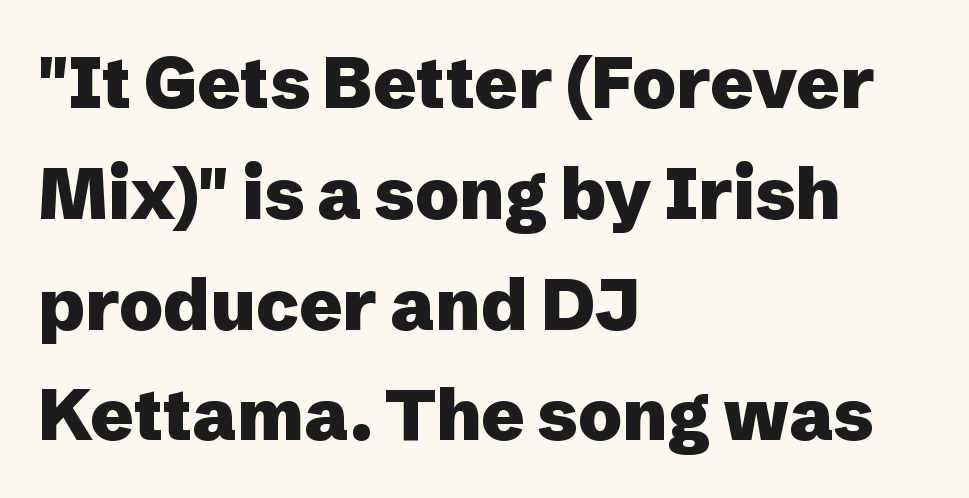
The image shows 71 px heavy sans-serif type, upright; set left-aligned, normal line spacing (1.56x), normal letter spacing, not underlined; low stroke contrast and a medium x-height.
